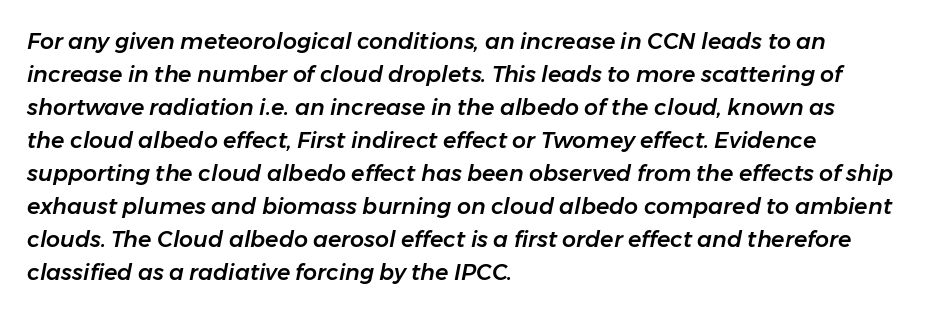
The image shows 22 px text type, italic (leaning right); set left-aligned, normal line spacing (1.5x), normal letter spacing, not underlined.
